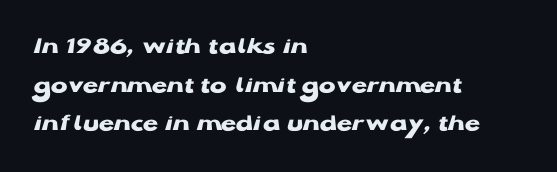
Lines of text with bare space underneath. Default kerning and tracking; the words read as compact shapes. Typeset ragged right — the left edge is the straight one. Regarding leading, the lines here are spaced in the standard way. Every stem runs plumb, perpendicular to the baseline.
